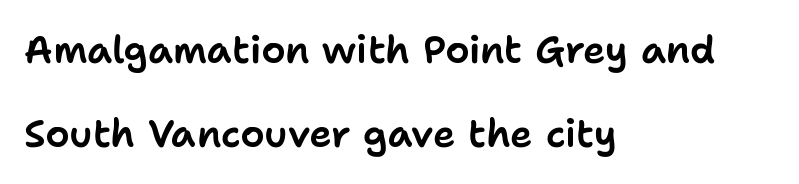
The image shows 38 px sans-serif type, upright; set left-aligned, loose line spacing (2.2x), normal letter spacing, not underlined; low stroke contrast and a medium x-height.
